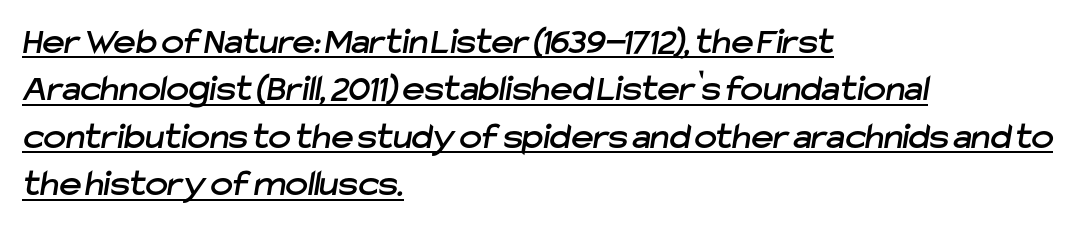
{"serif": "no", "width": "normal", "stroke_contrast": "low", "x_height": "medium", "monospaced": "no", "underline": "yes", "align": "left", "line_spacing": "normal", "line_spacing_ratio": 1.25, "letter_spacing": "normal", "letter_spacing_em": 0.0, "glyph_px": 38}
